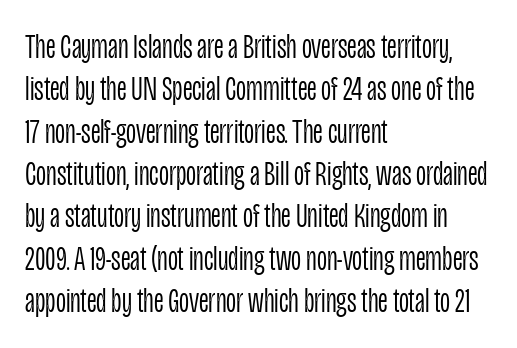
The image shows 35 px light, condensed sans-serif type, upright; set left-aligned, line spacing 1.21x, normal letter spacing, not underlined; low stroke contrast and a large x-height.
